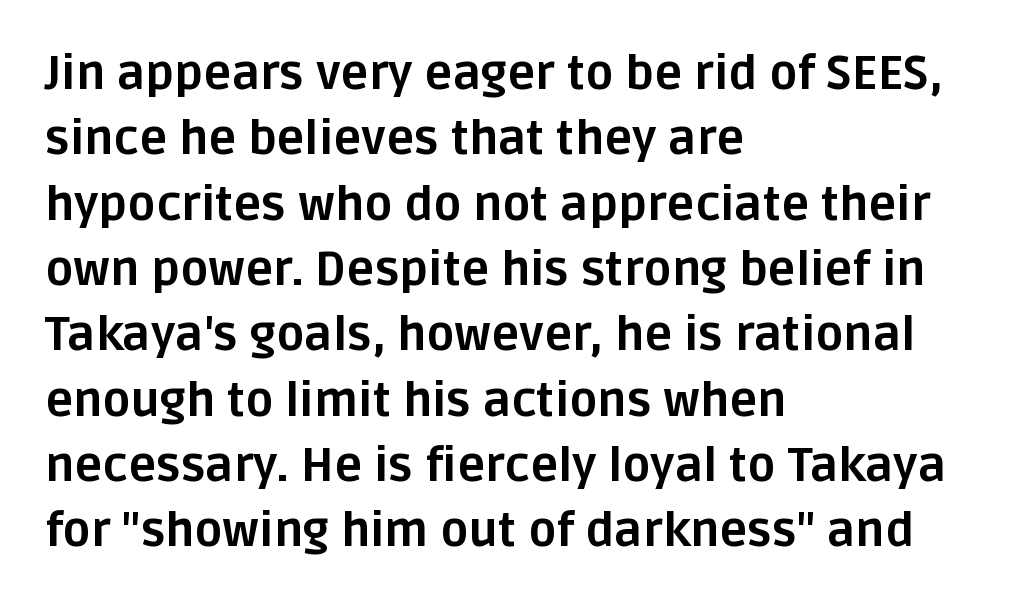
Q: Is the text bold? A: Yes.
Q: Is the text italic (slanted)? A: No, it is upright.
Q: Is the typeface a serif or a sans-serif typeface? A: Sans-serif.
Q: Is the text underlined? A: No.
Q: How is the paragraph aligned? A: Left-aligned.
Q: Is the spacing between letters normal or unusually wide? A: Normal.
Q: Is the spacing between lines tight, normal or loose? A: Normal.
Q: Width (condensed, normal, or wide)? A: Normal.
Q: Stroke contrast? A: Low.
Q: x-height? A: Large.
Q: Monospaced? A: No.
